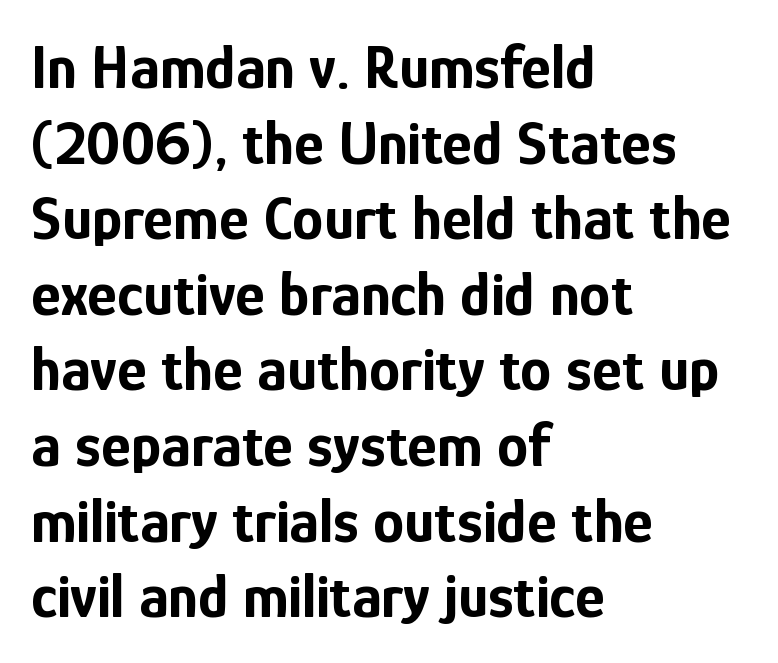
The image shows 63 px bold, condensed sans-serif type, upright; set left-aligned, line spacing 1.2x, normal letter spacing, not underlined; low stroke contrast and a medium x-height.
